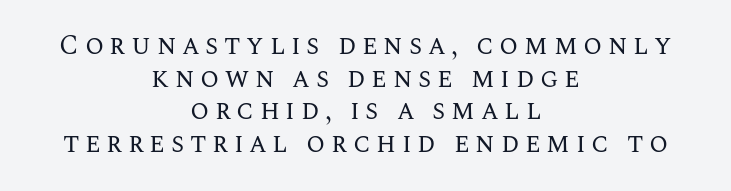
Compared with typical body copy, the letter spacing here is much looser. Unbolded letterforms with no extra heft. The lettering stays uniformly vertical, giving the passage a roman look. Words float on clear page, feet unadorned. Centered paragraph, ragged on both sides.
